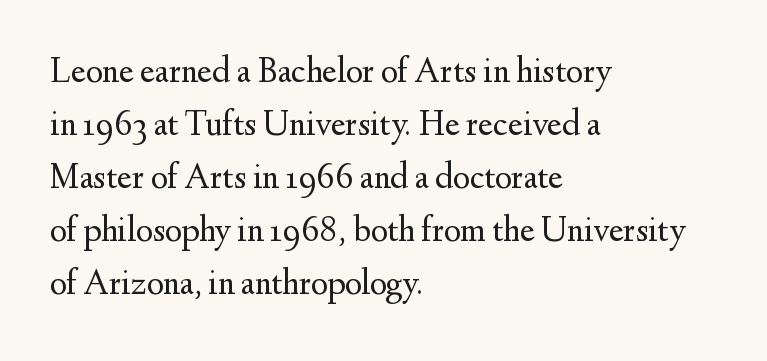
The image shows 36 px regular-weight serif type, upright; set left-aligned, normal line spacing (1.47x), normal letter spacing, not underlined; medium stroke contrast and a small x-height.
